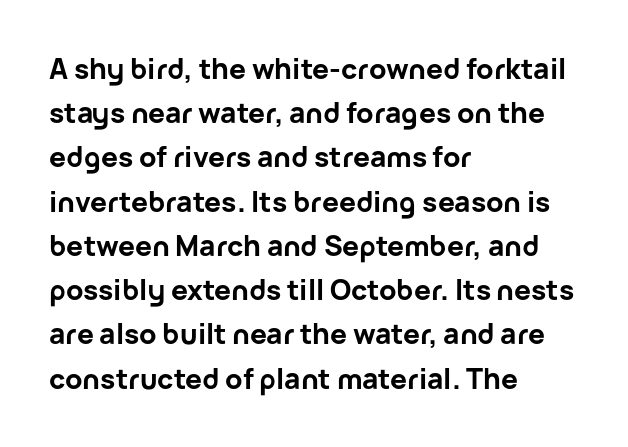
The image shows 28 px bold sans-serif type, upright; set left-aligned, normal line spacing (1.58x), normal letter spacing, not underlined; low stroke contrast and a medium x-height.
